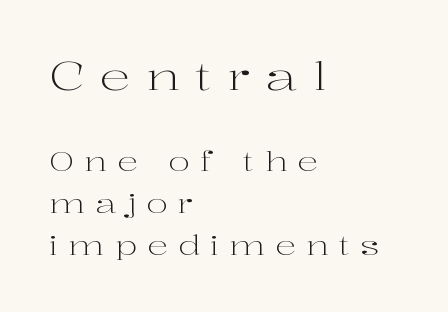
The rendering shows small feet on the letterforms — a serif design. Varying glyph widths throughout — classic text-font behaviour. Typeset ragged right — the left edge is the straight one. The foot of each line stays bare and open. Ordinary non-slanted type is in use. On a weight scale, this lands at 450 or below.
